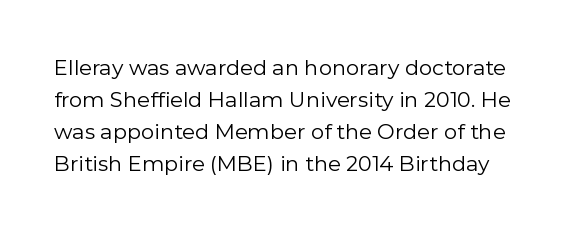
{"italic": "no", "bold": "no", "underline": "no", "line_spacing": "normal", "line_spacing_ratio": 1.53, "letter_spacing": "normal", "letter_spacing_em": 0.0, "glyph_px": 21}
